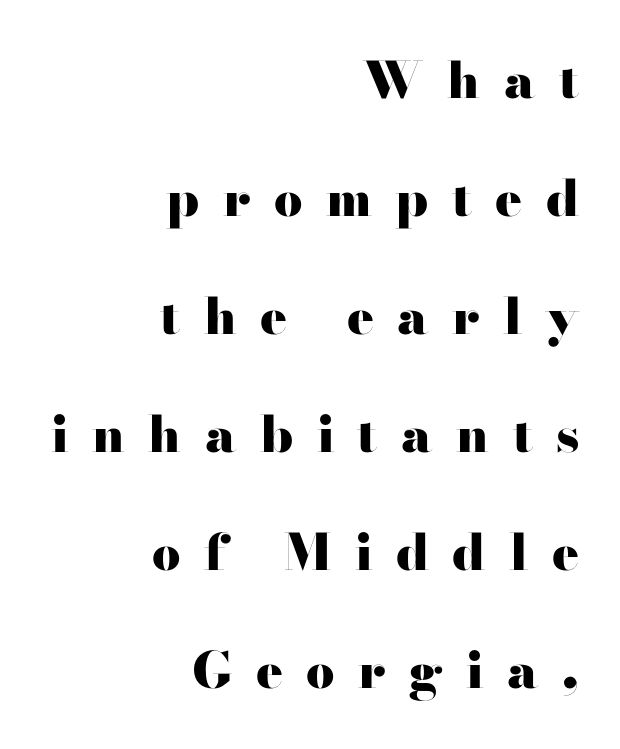
Q: Is the text bold? A: Yes.
Q: Is the text italic (slanted)? A: No, it is upright.
Q: Is the typeface a serif or a sans-serif typeface? A: Serif.
Q: Is the text underlined? A: No.
Q: How is the paragraph aligned? A: Right-aligned.
Q: Is the spacing between letters normal or unusually wide? A: Unusually wide.
Q: Is the spacing between lines tight, normal or loose? A: Loose.
Q: Width (condensed, normal, or wide)? A: Wide.
Q: Stroke contrast? A: High.
Q: x-height? A: Small.
Q: Monospaced? A: No.
